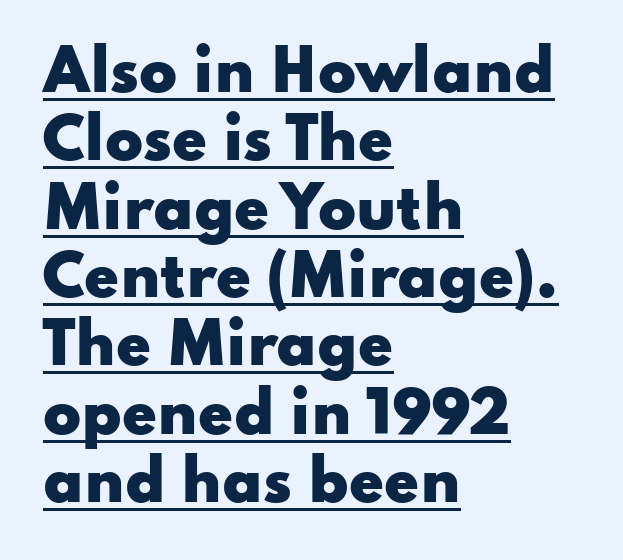
Examine the stroke ends and you'll find no serifs. The typesetter has applied underlining to the passage shown. Letter spacing: default. Chunky letters — that's bold for sure.
